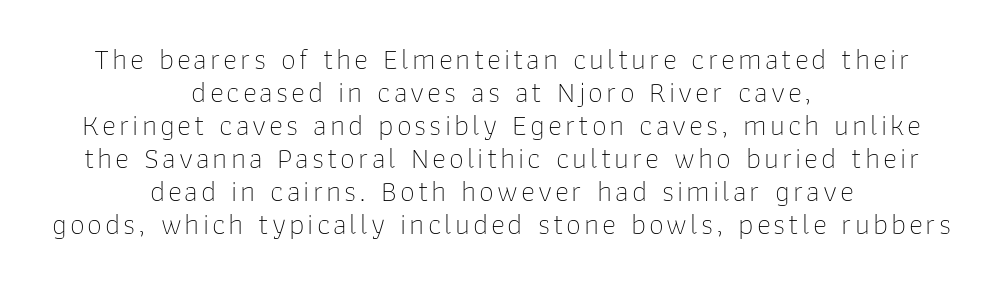
The image shows 30 px thin sans-serif type, upright; set centered, tight line spacing (1.1x), not underlined; low stroke contrast and a medium x-height.
